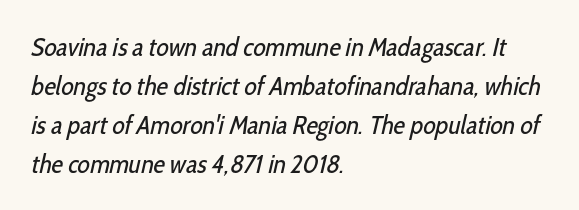
No word sits above an underline. Rows of type keep a routine distance in the vertical direction. The weight tops out at a normal text grade. The line texture is even and compact thanks to regular tracking.
